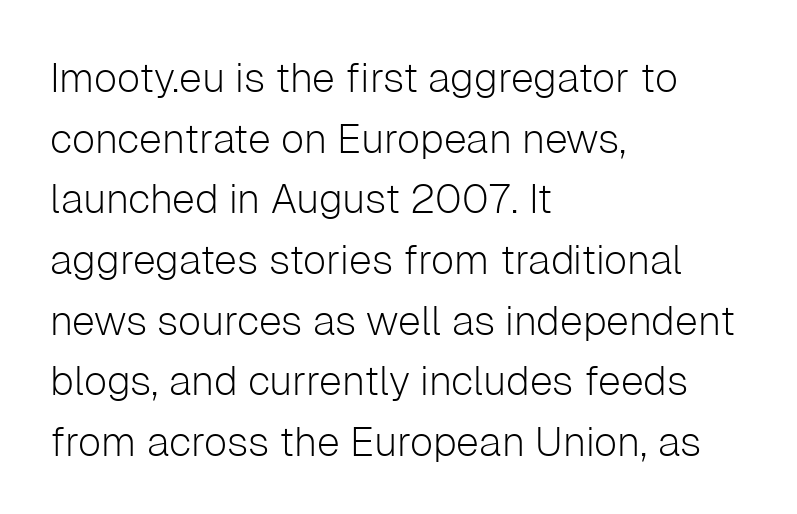
{"serif": "no", "italic": "no", "bold": "no", "weight": "light", "width": "normal", "stroke_contrast": "low", "x_height": "medium", "monospaced": "no", "underline": "no", "align": "left", "line_spacing": "normal", "line_spacing_ratio": 1.48, "letter_spacing": "normal", "letter_spacing_em": 0.0, "glyph_px": 41}
